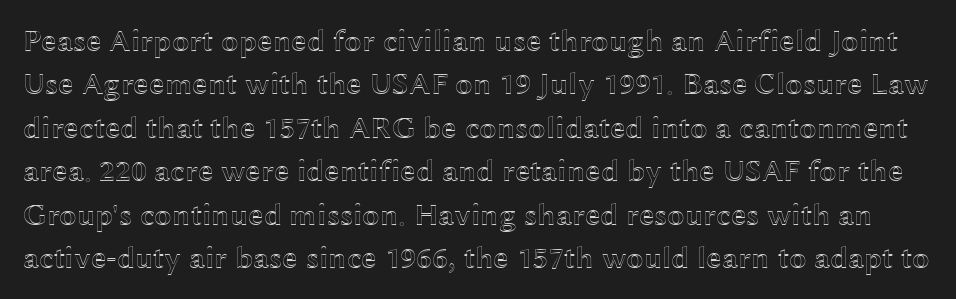
Q: Is the text italic (slanted)? A: No, it is upright.
Q: Is the text underlined? A: No.
Q: Is the spacing between letters normal or unusually wide? A: Normal.
Q: Is the spacing between lines tight, normal or loose? A: Normal.
Q: Width (condensed, normal, or wide)? A: Wide.
Q: x-height? A: Medium.
Q: Monospaced? A: No.
